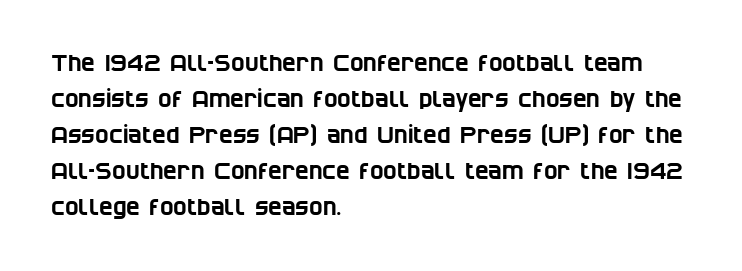
The lines sit at an ordinary, default distance from one another. The space beneath each line is pristine and unruled. These lines are set flush left with a ragged right edge. Does extra space separate the letters? No, they use regular spacing.
